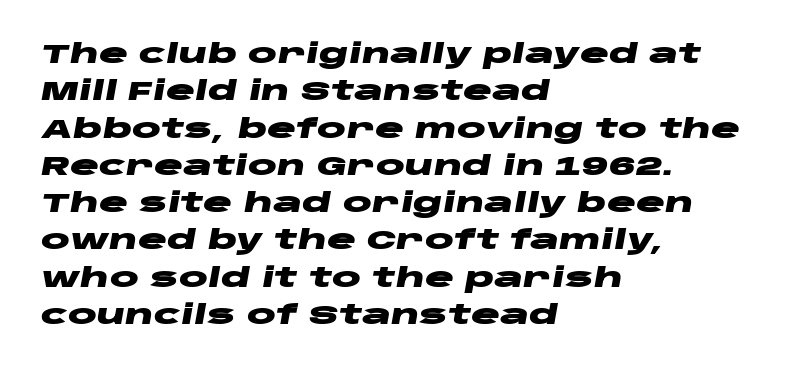
Q: Is the text bold? A: Yes.
Q: Is the text italic (slanted)? A: Yes, it leans right by about 10 degrees.
Q: Is the text underlined? A: No.
Q: How is the paragraph aligned? A: Left-aligned.
Q: Is the spacing between letters normal or unusually wide? A: Normal.
Q: Is the spacing between lines tight, normal or loose? A: Normal.
